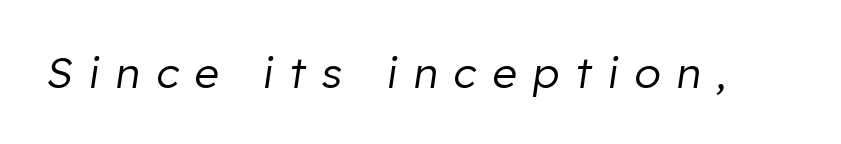
Q: Is the text bold? A: No.
Q: Is the text italic (slanted)? A: Yes, it leans right by about 8 degrees.
Q: Is the text underlined? A: No.
Q: Is the spacing between letters normal or unusually wide? A: Unusually wide.
Q: Width (condensed, normal, or wide)? A: Normal.
Q: Stroke contrast? A: Low.
Q: x-height? A: Medium.
Q: Monospaced? A: No.
